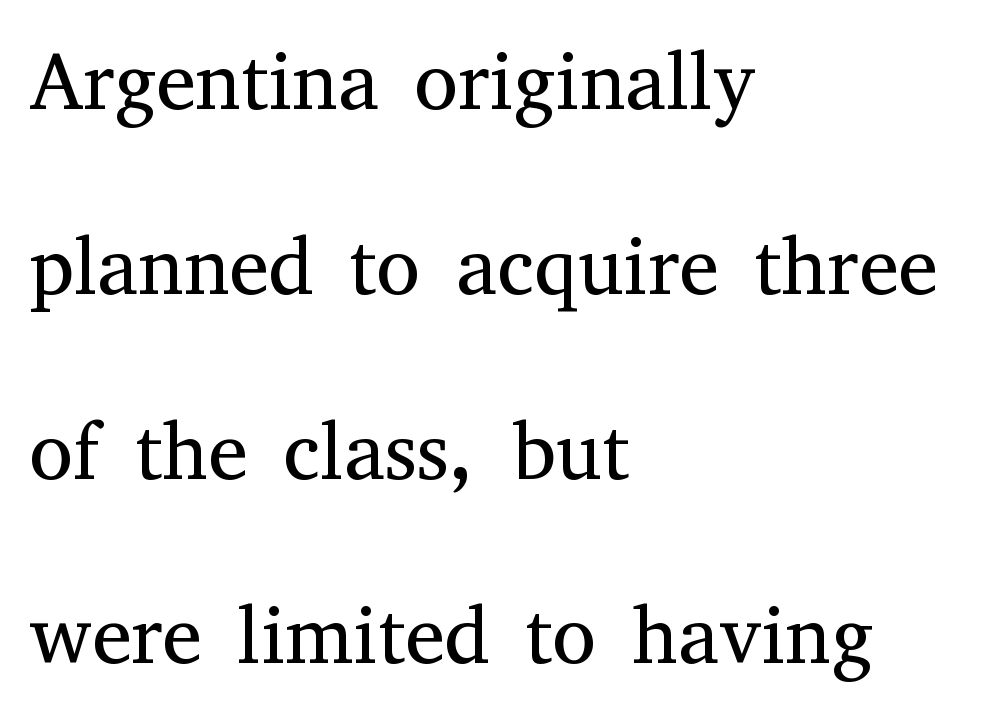
Q: Is the text bold? A: No.
Q: Is the text italic (slanted)? A: No, it is upright.
Q: Is the typeface a serif or a sans-serif typeface? A: Serif.
Q: Is the text underlined? A: No.
Q: How is the paragraph aligned? A: Left-aligned.
Q: Is the spacing between letters normal or unusually wide? A: Normal.
Q: Is the spacing between lines tight, normal or loose? A: Loose.
Q: Width (condensed, normal, or wide)? A: Normal.
Q: Stroke contrast? A: Medium.
Q: x-height? A: Medium.
Q: Monospaced? A: No.
